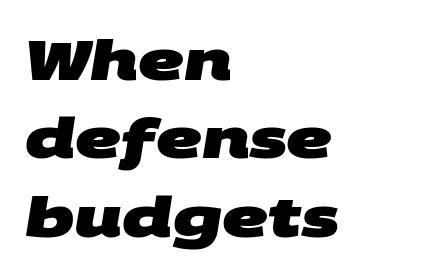
{"serif": "no", "bold": "yes", "weight": "heavy", "width": "wide", "stroke_contrast": "medium", "x_height": "large", "monospaced": "no", "underline": "no", "align": "left", "line_spacing": "normal", "line_spacing_ratio": 1.4, "letter_spacing": "normal", "letter_spacing_em": 0.0, "glyph_px": 56}
